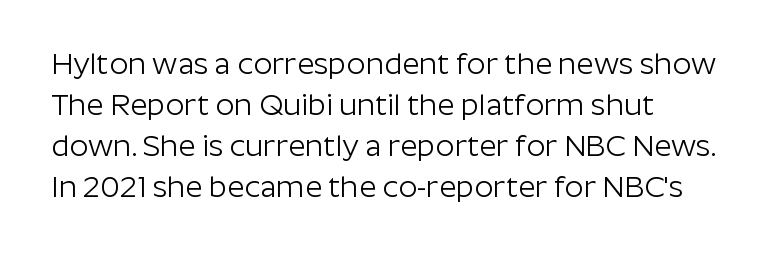
{"serif": "no", "italic": "no", "bold": "no", "weight": "light", "width": "normal", "stroke_contrast": "low", "x_height": "medium", "monospaced": "no", "underline": "no", "align": "left", "line_spacing": "normal", "line_spacing_ratio": 1.37, "letter_spacing": "normal", "letter_spacing_em": 0.0, "glyph_px": 30}
